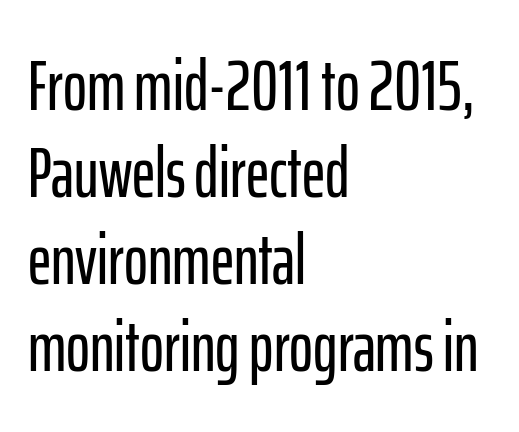
You can tell it's not italic because the verticals are truly vertical. Rule under the text: the space is simply empty. Compared with a centered layout, this one pins lines to the left instead. This rendering leaves character spacing at its baseline value.
